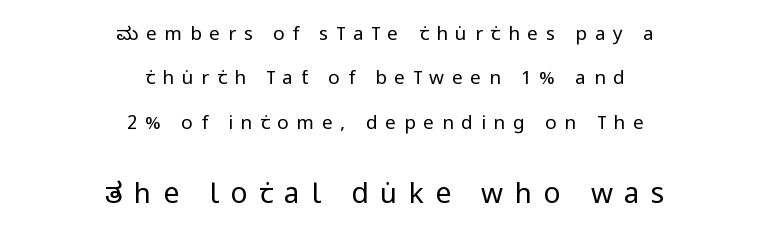
The image shows 28 px regular-weight, condensed sans-serif type, upright; set centered, loose line spacing (2.33x), unusually wide letter spacing (+0.41 em), not underlined; the second (bottom) block is 1.47x larger; low stroke contrast and a large x-height.
